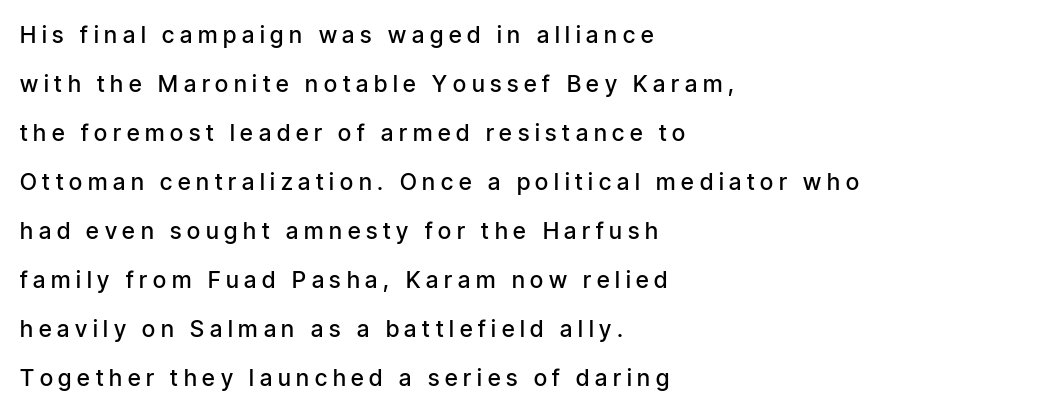
The image shows 23 px text type, upright; set left-aligned, loose line spacing (2.13x), unusually wide letter spacing (+0.25 em), not underlined.
